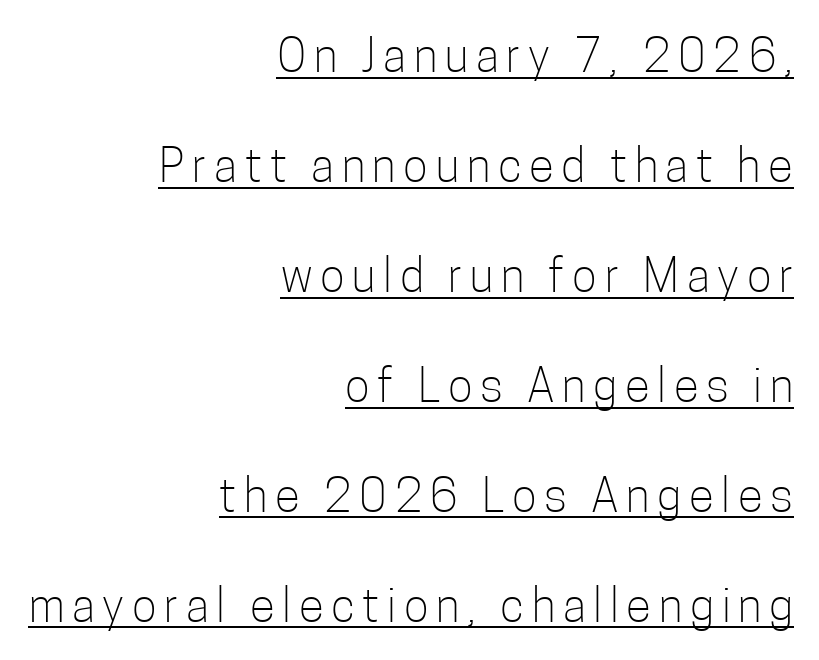
Q: Is the text bold? A: No.
Q: Is the text italic (slanted)? A: No, it is upright.
Q: Is the typeface a serif or a sans-serif typeface? A: Sans-serif.
Q: Is the text underlined? A: Yes.
Q: How is the paragraph aligned? A: Right-aligned.
Q: Is the spacing between lines tight, normal or loose? A: Loose.
Q: Width (condensed, normal, or wide)? A: Condensed.
Q: Stroke contrast? A: Low.
Q: x-height? A: Medium.
Q: Monospaced? A: No.
